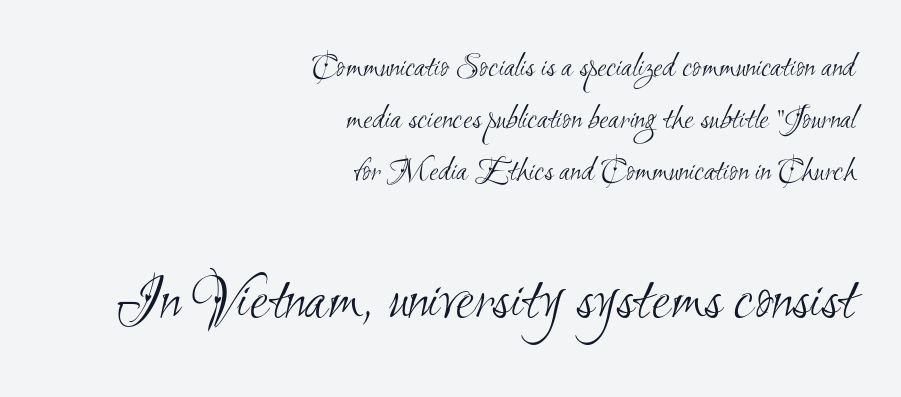
The lines in this sample share a right terminus and differ only in where they begin. Lines of text with bare space underneath. Is the stroke heavy? The answer is a plain regular-or-lighter. The composition opens small and finishes big. Here the designer chose a conventional face with non-uniform glyph widths.
